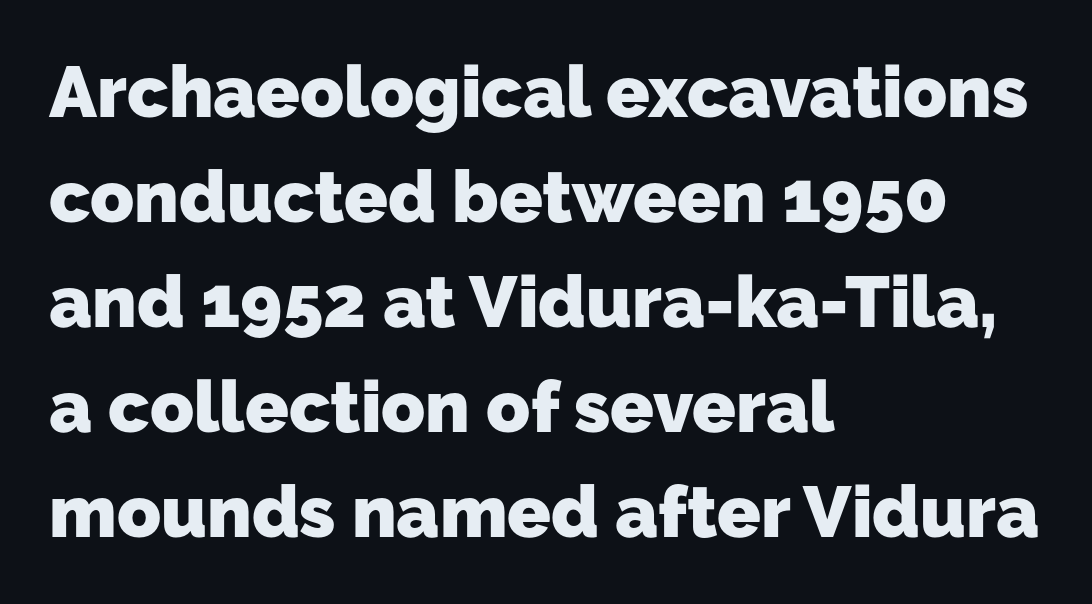
Q: Is the text bold? A: Yes.
Q: Is the typeface a serif or a sans-serif typeface? A: Sans-serif.
Q: Is the text underlined? A: No.
Q: How is the paragraph aligned? A: Left-aligned.
Q: Is the spacing between letters normal or unusually wide? A: Normal.
Q: Is the spacing between lines tight, normal or loose? A: Normal.
Q: Width (condensed, normal, or wide)? A: Normal.
Q: Stroke contrast? A: Low.
Q: x-height? A: Medium.
Q: Monospaced? A: No.
